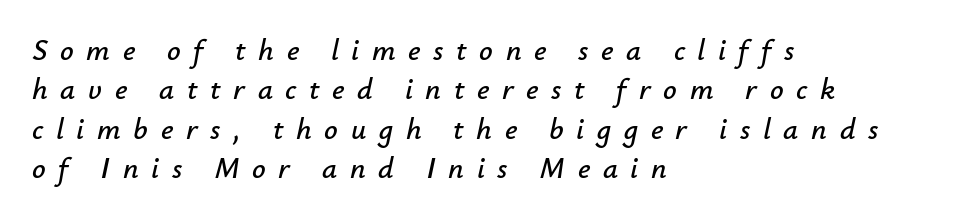
{"italic": "yes", "lean": "right", "slant_degrees": 12, "width": "normal", "stroke_contrast": "low", "x_height": "small", "monospaced": "no", "underline": "no", "align": "left", "line_spacing": "normal", "line_spacing_ratio": 1.31, "letter_spacing": "wide", "letter_spacing_em": 0.42, "glyph_px": 30}
